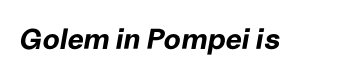
The image shows 29 px bold type, italic (leaning right); set normal letter spacing, not underlined; low stroke contrast and a medium x-height.
